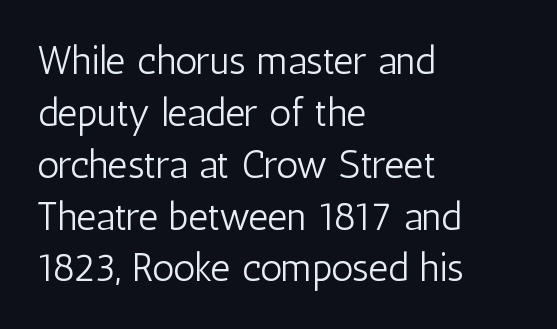
The image shows 39 px light, condensed sans-serif type, upright; set left-aligned, normal line spacing (1.33x), normal letter spacing, not underlined; low stroke contrast and a medium x-height.
